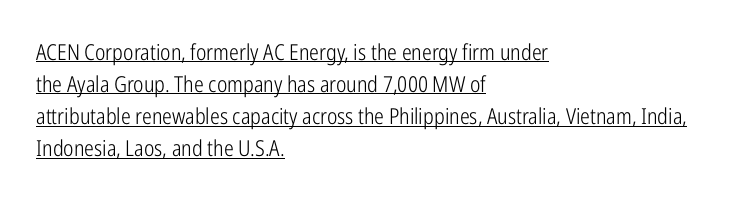
The image shows 22 px text type, upright; set left-aligned, normal line spacing (1.46x), normal letter spacing, underlined.
